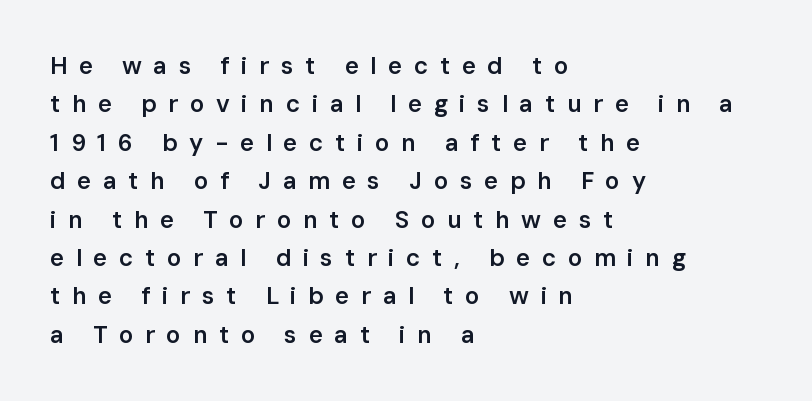
The image shows 24 px text type, upright; set left-aligned, normal line spacing (1.6x), unusually wide letter spacing (+0.48 em), not underlined.
